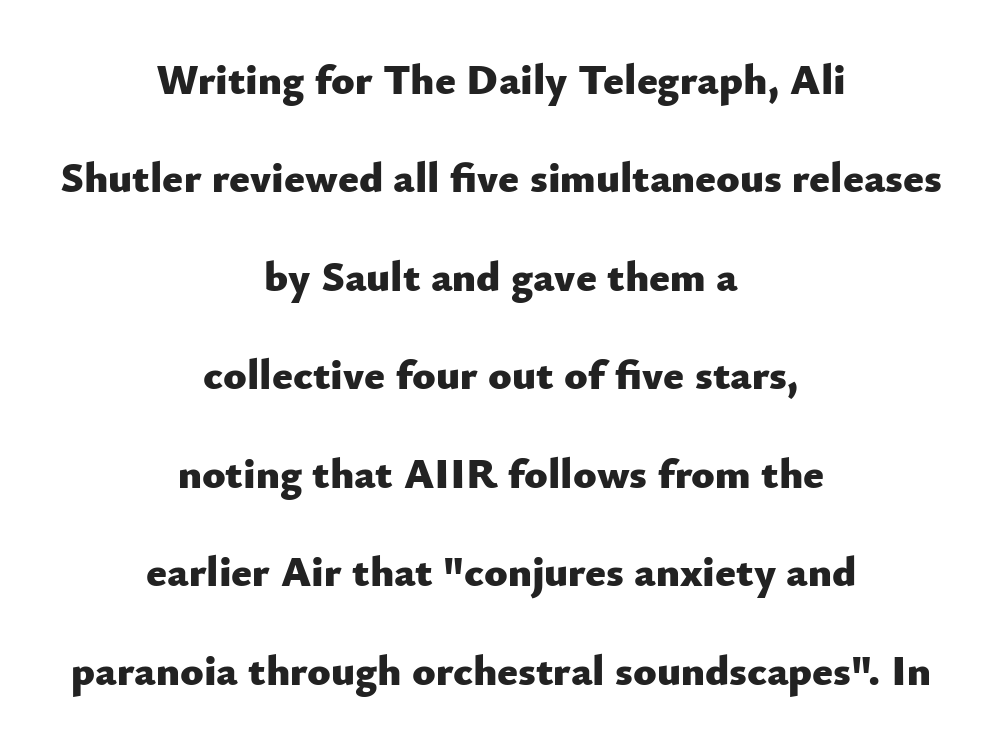
{"serif": "no", "italic": "no", "bold": "yes", "weight": "heavy", "width": "normal", "stroke_contrast": "low", "x_height": "small", "monospaced": "no", "underline": "no", "align": "center", "line_spacing": "loose", "line_spacing_ratio": 2.29, "letter_spacing": "normal", "letter_spacing_em": 0.0, "glyph_px": 43}
